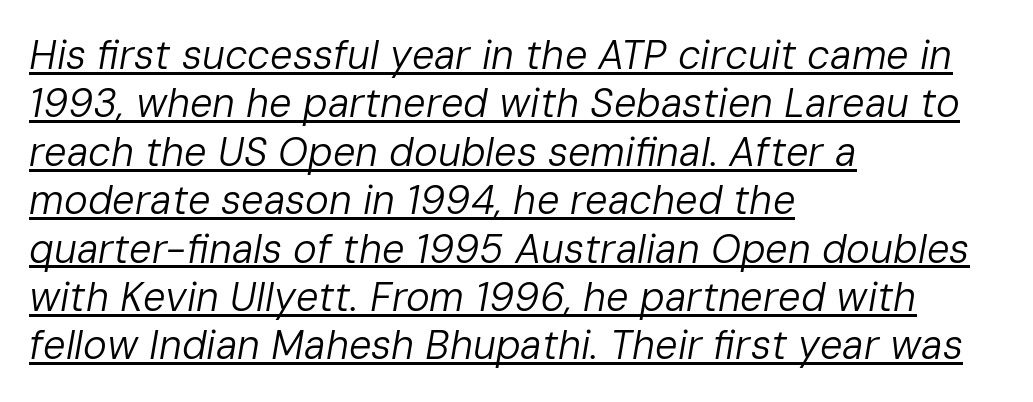
Line starts are locked; line ends wander. You could not count columns in this text — the font is proportionally spaced. Compared with undecorated copy, this sample adds a rule below the words. On a weight scale, this lands at 450 or below. Does the lettering tilt? It does — this is italic. The face used here is rendered with its standard letterfit.
